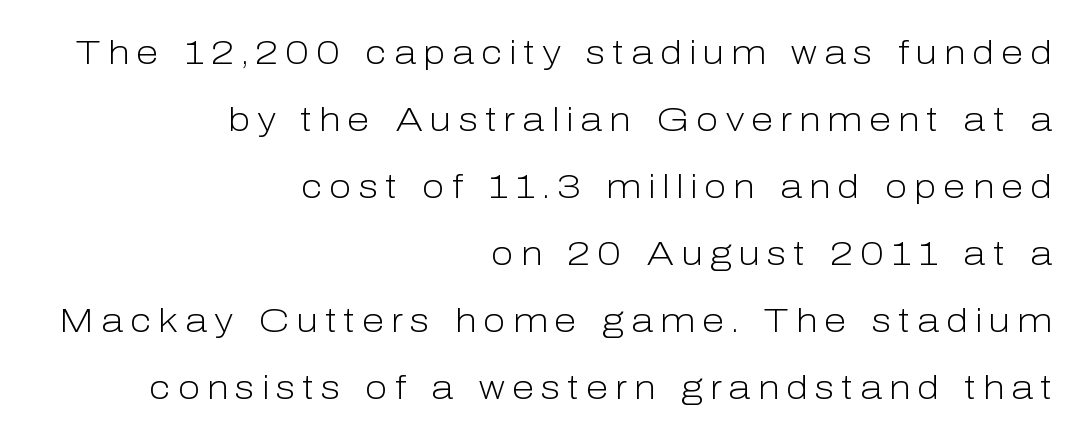
{"serif": "no", "italic": "no", "bold": "no", "weight": "light", "width": "normal", "stroke_contrast": "low", "x_height": "medium", "monospaced": "no", "underline": "no", "align": "right", "line_spacing": "loose", "line_spacing_ratio": 2.03, "letter_spacing": "wide", "letter_spacing_em": 0.21, "glyph_px": 33}
